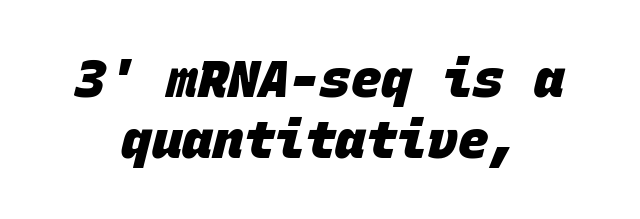
Typographic density is high because the face is bold. In terms of letterspacing, this is plain default setting. The text block is weighted toward neither margin, spreading evenly from the middle. In terms of letterform style, serifs are entirely absent.
